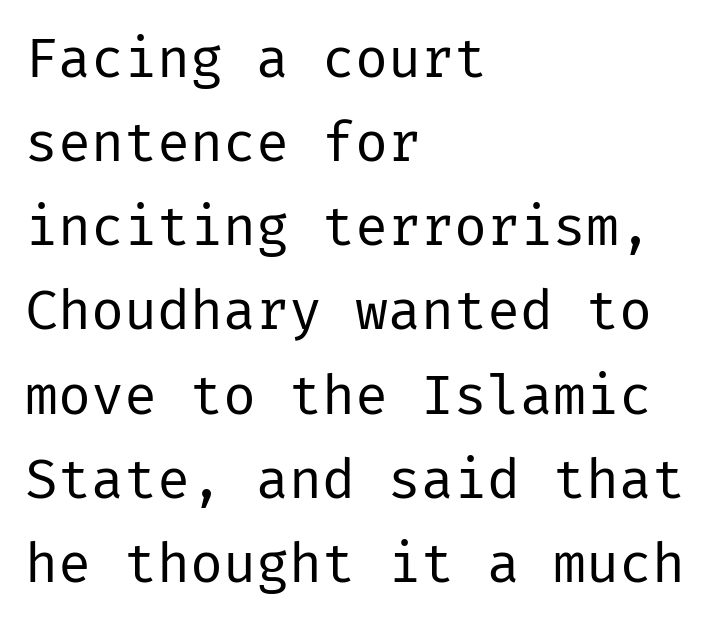
{"serif": "no", "italic": "no", "bold": "no", "weight": "regular", "width": "normal", "stroke_contrast": "low", "x_height": "medium", "underline": "no", "align": "left", "line_spacing": "normal", "line_spacing_ratio": 1.53, "letter_spacing": "normal", "letter_spacing_em": 0.0, "glyph_px": 55}
